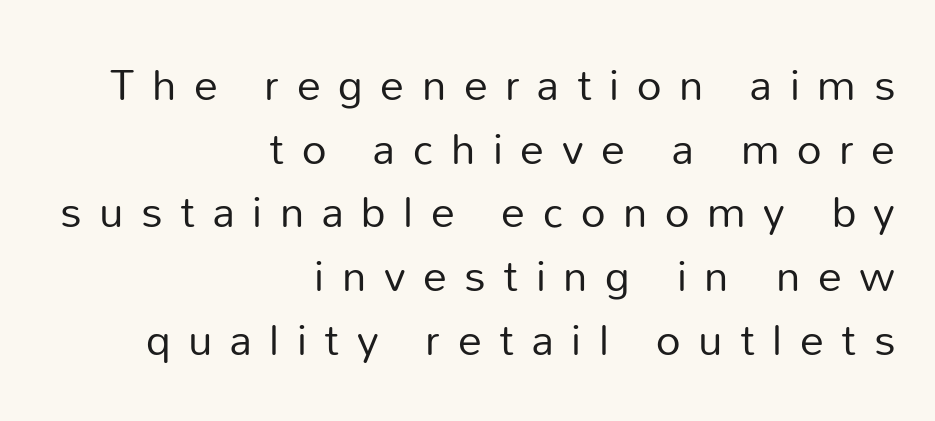
Q: Is the text bold? A: No.
Q: Is the text italic (slanted)? A: No, it is upright.
Q: Is the typeface a serif or a sans-serif typeface? A: Sans-serif.
Q: Is the text underlined? A: No.
Q: How is the paragraph aligned? A: Right-aligned.
Q: Is the spacing between letters normal or unusually wide? A: Unusually wide.
Q: Is the spacing between lines tight, normal or loose? A: Normal.
Q: Width (condensed, normal, or wide)? A: Normal.
Q: Stroke contrast? A: Low.
Q: x-height? A: Medium.
Q: Monospaced? A: No.
